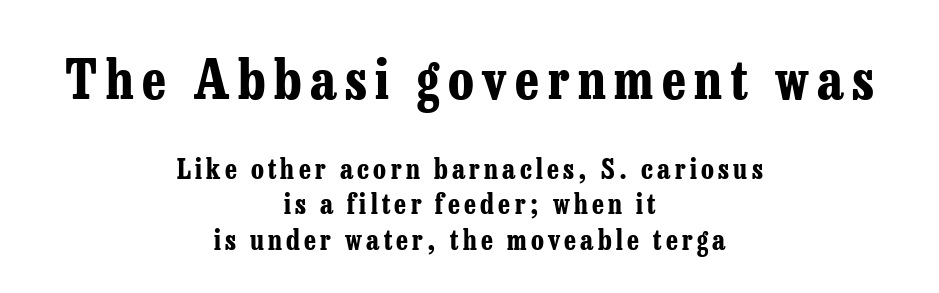
{"serif": "yes", "italic": "no", "bold": "yes", "weight": "bold", "width": "condensed", "stroke_contrast": "low", "x_height": "medium", "monospaced": "no", "underline": "no", "align": "center", "line_spacing": "normal", "line_spacing_ratio": 1.31, "larger_block": "first", "size_ratio": 2.0, "glyph_px": 54}
